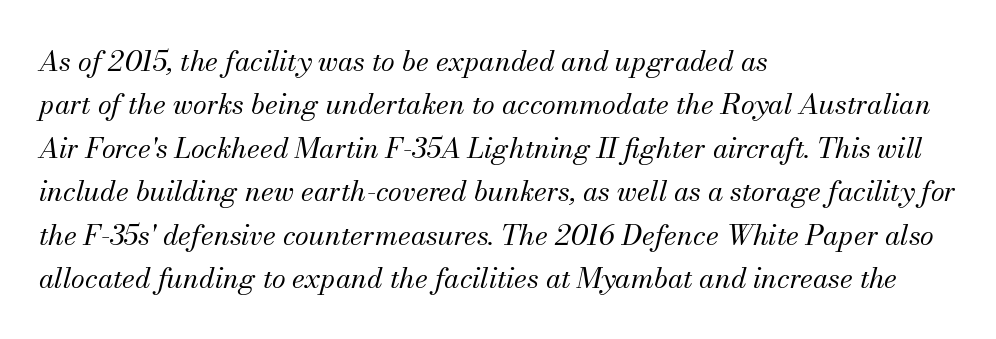
Stems and bowls with no extra thickness — not bold. Caption: multi-line text, flush left, ragged right. A normal amount of white space separates one row of letters from the next. A serif font was chosen for this passage. You can tell it's italic because the verticals aren't actually vertical. Each letter keeps its own natural width here, so spacing adapts to shape.
